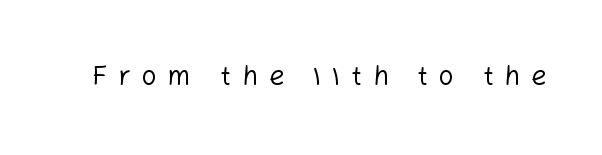
Q: Is the text bold? A: No.
Q: Is the text italic (slanted)? A: No, it is upright.
Q: Is the text underlined? A: No.
Q: Is the spacing between letters normal or unusually wide? A: Unusually wide.
